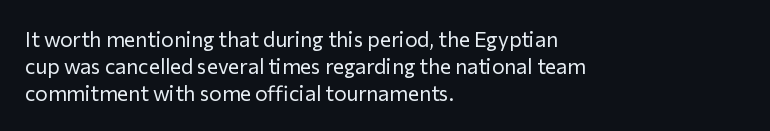
Q: Is the text bold? A: No.
Q: Is the text italic (slanted)? A: No, it is upright.
Q: Is the text underlined? A: No.
Q: How is the paragraph aligned? A: Left-aligned.
Q: Is the spacing between letters normal or unusually wide? A: Normal.
Q: Is the spacing between lines tight, normal or loose? A: Normal.
